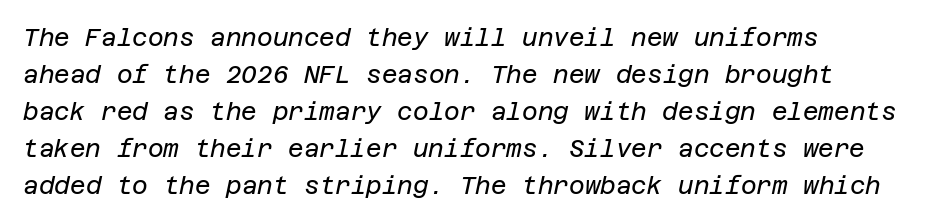
The image shows 24 px text type, italic (leaning right); set normal line spacing (1.54x), normal letter spacing, not underlined.
